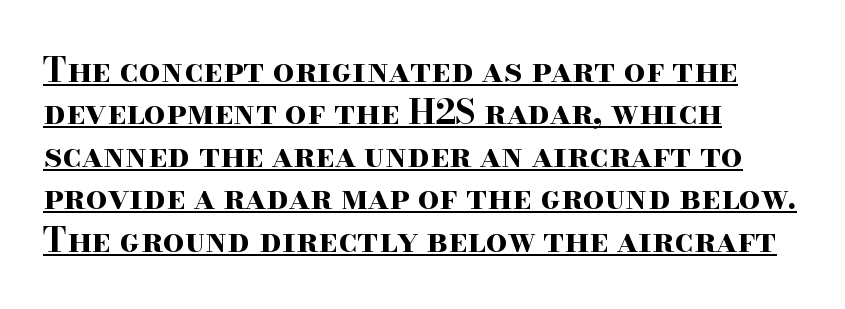
Heavy-handed strokes throughout: this text is bold. The glyphs are accompanied by a horizontal stroke just below them. The letters advance in unequal steps, a hallmark of proportional type. The type is set solid horizontally, with unmodified tracking. The font's upright variant was chosen for this text. These lines are composed in type with serifs.
